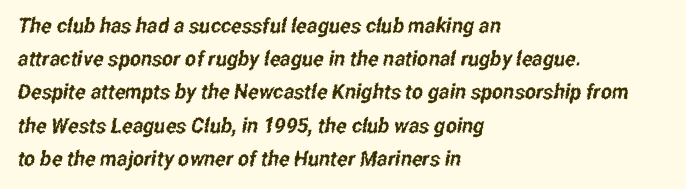
Q: Is the text underlined? A: No.
Q: How is the paragraph aligned? A: Left-aligned.
Q: Is the spacing between letters normal or unusually wide? A: Normal.
Q: Is the spacing between lines tight, normal or loose? A: Normal.
